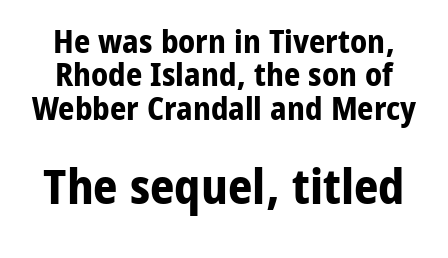
Note: smaller setting up top, larger setting below. Honestly, the letter spacing is just normal — you wouldn't notice it. Ordinary non-slanted type is in use. What's the leading like? Squeezed, with rows nearly overlapping.
